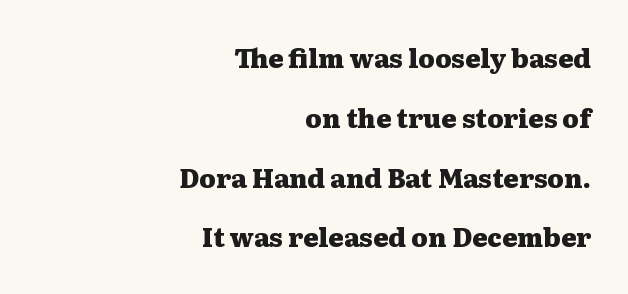
{"italic": "no", "bold": "yes", "underline": "no", "align": "right", "line_spacing": "loose", "line_spacing_ratio": 2.3, "letter_spacing": "normal", "letter_spacing_em": 0.0, "glyph_px": 26}
